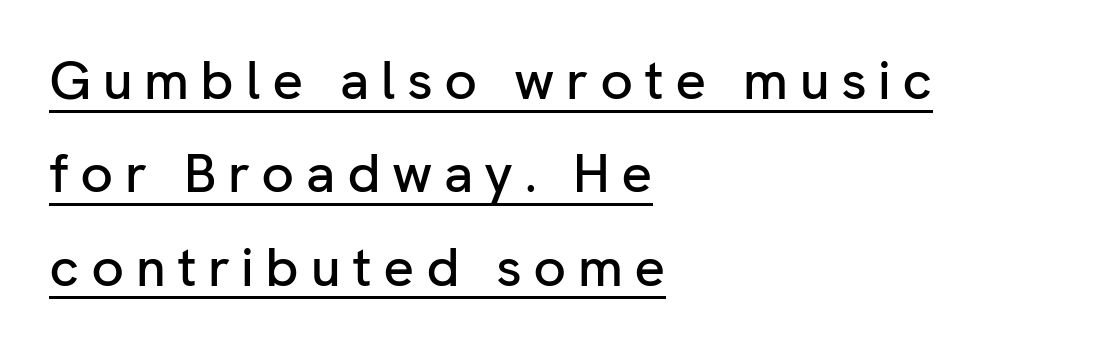
Q: Is the text italic (slanted)? A: No, it is upright.
Q: Is the typeface a serif or a sans-serif typeface? A: Sans-serif.
Q: Is the text underlined? A: Yes.
Q: How is the paragraph aligned? A: Left-aligned.
Q: Is the spacing between letters normal or unusually wide? A: Unusually wide.
Q: Width (condensed, normal, or wide)? A: Normal.
Q: Stroke contrast? A: Low.
Q: x-height? A: Medium.
Q: Monospaced? A: No.
